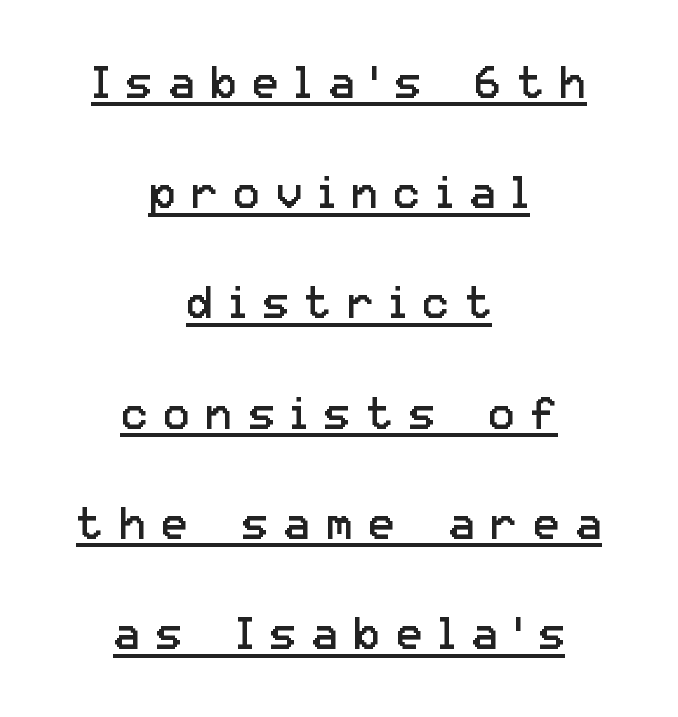
Stroke thickness stays within the range of a standard reading face or lighter. The face used here is a sans, in the tradition of grotesques and geometrics. This sample has the flowing, uneven cadence of proportional lettering. Does extra space separate the letters? Yes, quite a lot of it.
